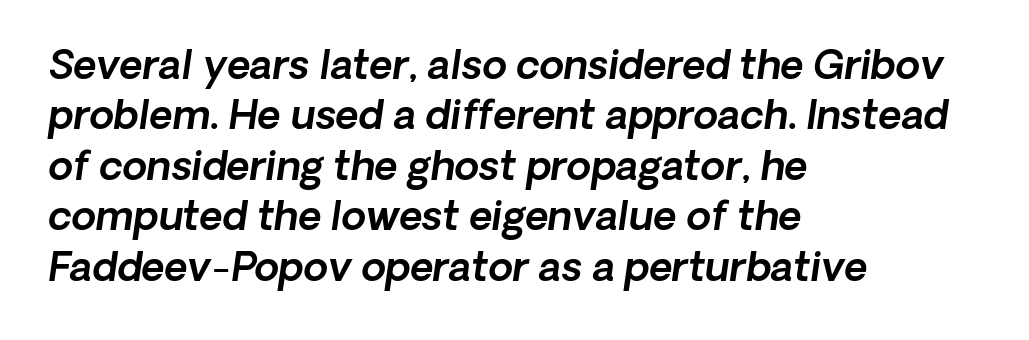
Q: Is the text italic (slanted)? A: Yes, it leans right by about 8 degrees.
Q: Is the text underlined? A: No.
Q: How is the paragraph aligned? A: Left-aligned.
Q: Is the spacing between letters normal or unusually wide? A: Normal.
Q: Is the spacing between lines tight, normal or loose? A: Normal.
Q: Width (condensed, normal, or wide)? A: Normal.
Q: x-height? A: Medium.
Q: Monospaced? A: No.
